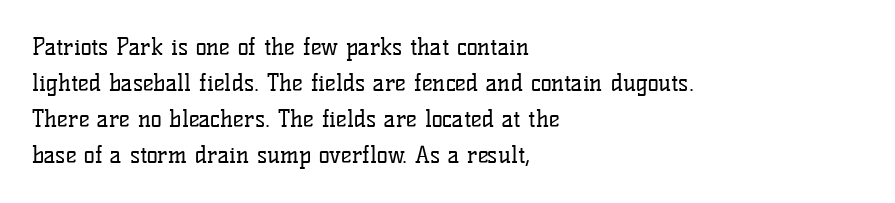
The image shows 23 px text type, upright; set left-aligned, normal line spacing (1.57x), normal letter spacing, not underlined.
